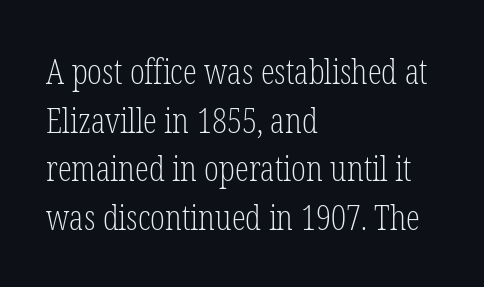
{"serif": "yes", "italic": "no", "bold": "no", "weight": "light", "width": "condensed", "stroke_contrast": "low", "x_height": "medium", "monospaced": "no", "underline": "no", "align": "left", "line_spacing": "normal", "line_spacing_ratio": 1.39, "letter_spacing": "normal", "letter_spacing_em": 0.0, "glyph_px": 35}
